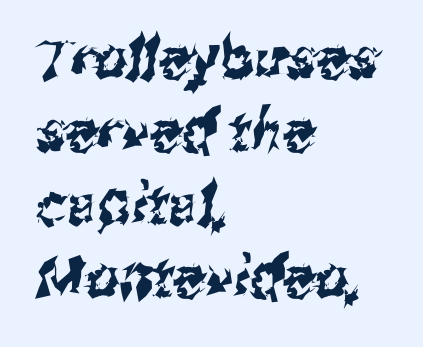
The image shows 58 px condensed sans-serif type; set left-aligned, normal line spacing (1.26x), normal letter spacing, not underlined; medium stroke contrast and a medium x-height.
